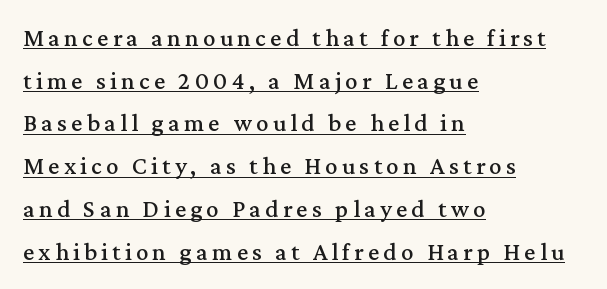
{"italic": "no", "underline": "yes", "align": "left", "line_spacing_ratio": 1.71, "glyph_px": 25}
